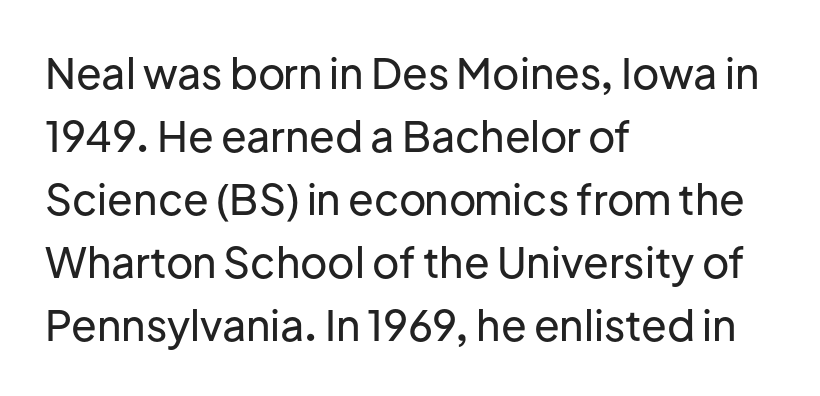
The image shows 42 px sans-serif type, upright; set left-aligned, normal line spacing (1.5x), normal letter spacing, not underlined; low stroke contrast and a medium x-height.
